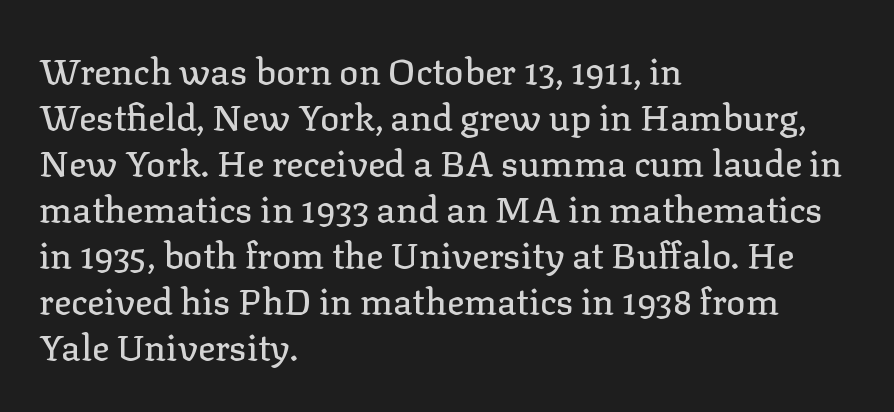
How are the letters spaced? Ordinarily, with no added tracking. Look at the bottom of the vertical strokes: they flare into serifs here. A clean baseline with only descenders dipping below it. The axis of the letterforms is exactly vertical. The line-height multiplier appears to be the usual default. Where is the straight margin? On the left.
